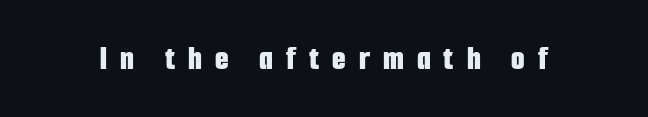
Q: Is the text bold? A: Yes.
Q: Is the text italic (slanted)? A: No, it is upright.
Q: Is the typeface a serif or a sans-serif typeface? A: Sans-serif.
Q: Is the text underlined? A: No.
Q: Is the spacing between letters normal or unusually wide? A: Unusually wide.
Q: Width (condensed, normal, or wide)? A: Condensed.
Q: Stroke contrast? A: Low.
Q: x-height? A: Medium.
Q: Monospaced? A: No.
